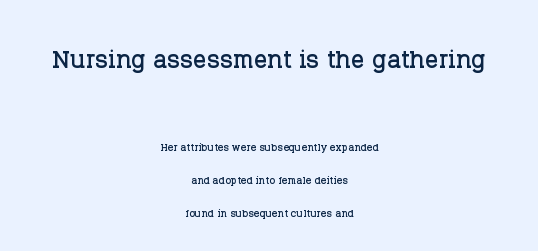
The glyphs are unaccompanied by any horizontal stroke below them. The passage shown begins with its larger block and ends with its smaller one. The rendering shows small feet on the letterforms — a serif design. A typesetter would mark this as roman, not italic. Note the varied advance widths — an 'i' is clearly narrower than an 'm'. Each line is balanced around a shared central axis.
